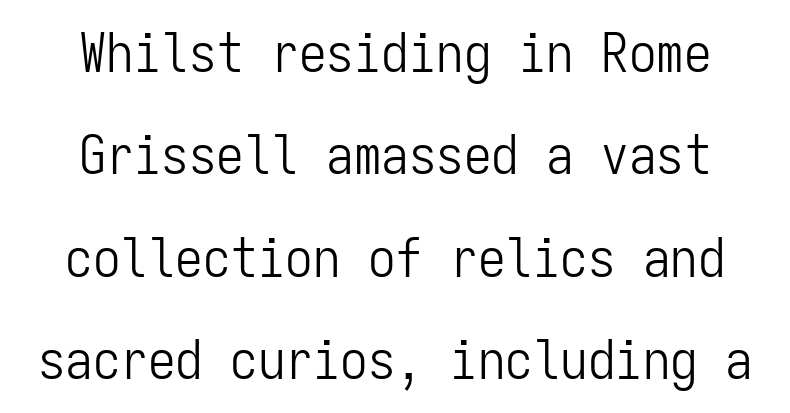
Q: Is the text bold? A: No.
Q: Is the text italic (slanted)? A: No, it is upright.
Q: Is the typeface a serif or a sans-serif typeface? A: Sans-serif.
Q: Is the text underlined? A: No.
Q: How is the paragraph aligned? A: Centered.
Q: Is the spacing between letters normal or unusually wide? A: Normal.
Q: Width (condensed, normal, or wide)? A: Condensed.
Q: Stroke contrast? A: Low.
Q: x-height? A: Medium.
Q: Monospaced? A: Yes.
